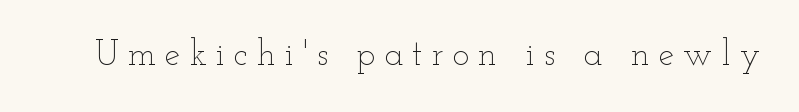
{"italic": "no", "bold": "no", "weight": "thin", "width": "wide", "stroke_contrast": "low", "x_height": "small", "monospaced": "no", "underline": "no", "letter_spacing": "wide", "letter_spacing_em": 0.26, "glyph_px": 35}
